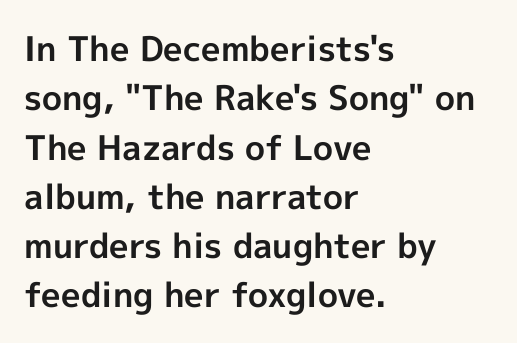
The image shows 34 px bold sans-serif type, upright; set left-aligned, normal line spacing (1.45x), normal letter spacing, not underlined; a medium x-height.
